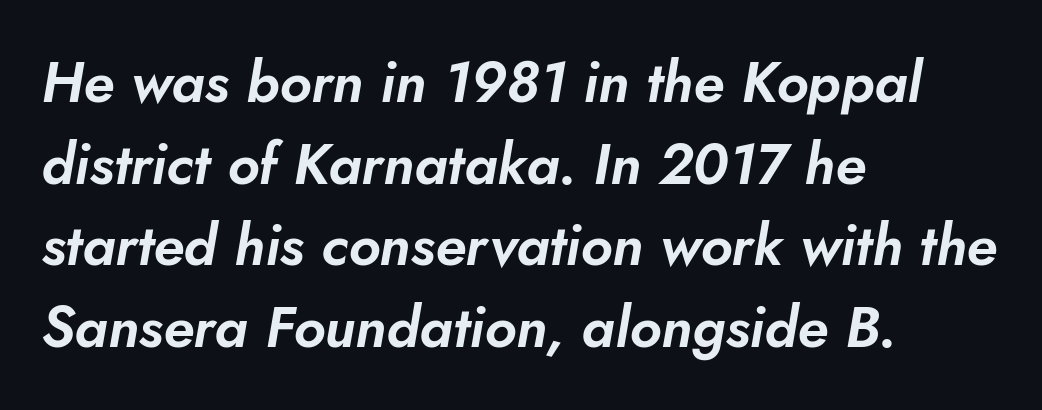
{"italic": "yes", "lean": "right", "slant_degrees": 10, "width": "normal", "stroke_contrast": "low", "x_height": "small", "monospaced": "no", "underline": "no", "align": "left", "line_spacing": "normal", "line_spacing_ratio": 1.43, "letter_spacing": "normal", "letter_spacing_em": 0.0, "glyph_px": 57}
